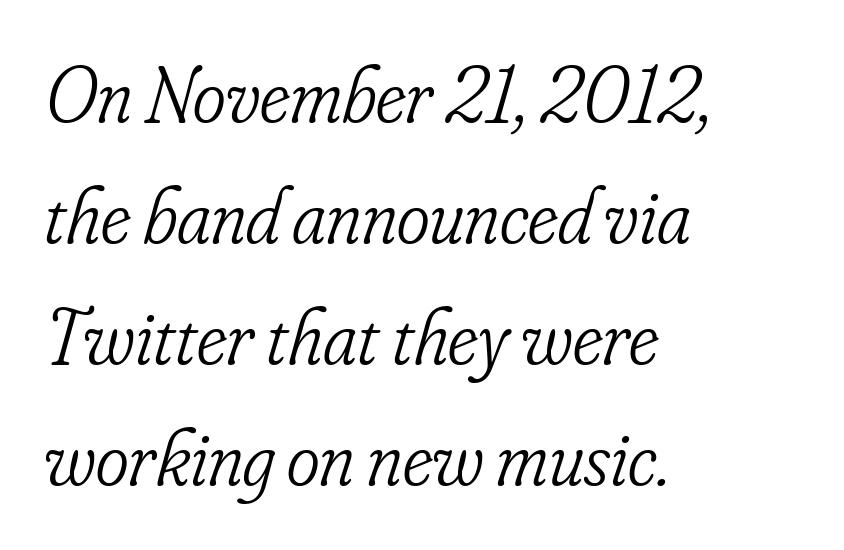
The image shows 79 px light, condensed serif type, italic (leaning right); set left-aligned, normal line spacing (1.53x), normal letter spacing, not underlined; low stroke contrast and a small x-height.
